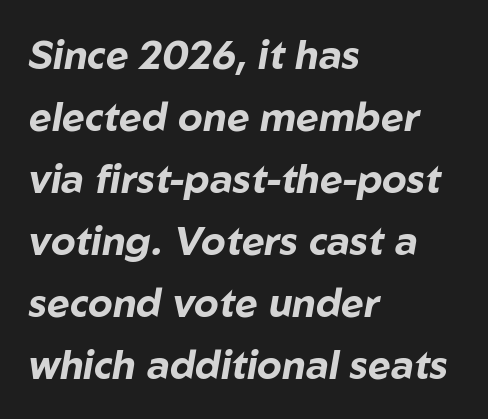
The image shows 39 px bold type, italic (leaning right); set left-aligned, normal line spacing (1.59x), normal letter spacing, not underlined; low stroke contrast and a medium x-height.
